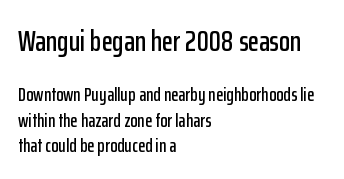
Does the copy run flush right? No — it runs flush left. Tall strokes in this sample are plumb rather than angled. The block of text has a typical density, with ordinary space between rows. There is no visible air inserted between adjacent glyphs.
